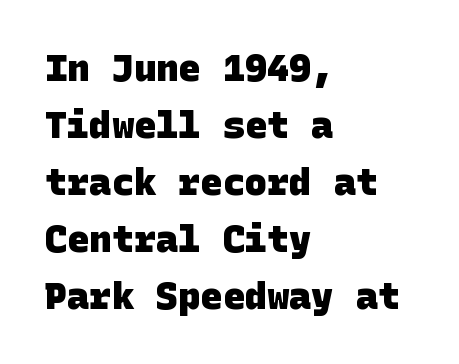
The image shows 37 px heavy sans-serif type; set left-aligned, normal line spacing (1.54x), normal letter spacing, not underlined; low stroke contrast and a large x-height.
